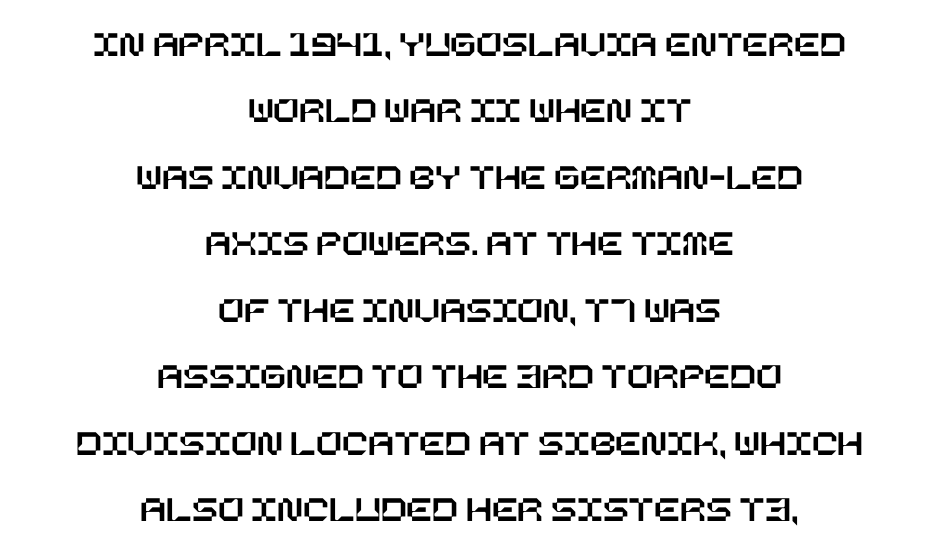
Q: Is the text italic (slanted)? A: No, it is upright.
Q: Is the text underlined? A: No.
Q: How is the paragraph aligned? A: Centered.
Q: Is the spacing between letters normal or unusually wide? A: Normal.
Q: Width (condensed, normal, or wide)? A: Normal.
Q: Stroke contrast? A: Low.
Q: x-height? A: Large.
